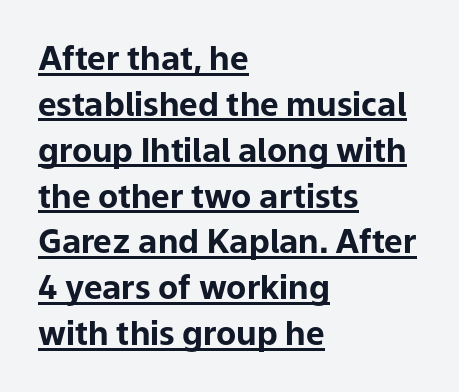
The image shows 33 px bold sans-serif type, upright; set left-aligned, normal line spacing (1.39x), normal letter spacing, underlined; low stroke contrast and a medium x-height.
